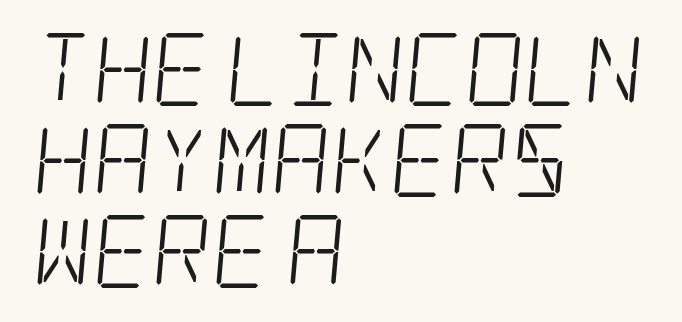
Q: Is the text bold? A: No.
Q: Is the typeface a serif or a sans-serif typeface? A: Serif.
Q: Is the text underlined? A: No.
Q: How is the paragraph aligned? A: Left-aligned.
Q: Is the spacing between letters normal or unusually wide? A: Normal.
Q: Is the spacing between lines tight, normal or loose? A: Normal.
Q: Width (condensed, normal, or wide)? A: Condensed.
Q: Stroke contrast? A: Low.
Q: x-height? A: Large.
